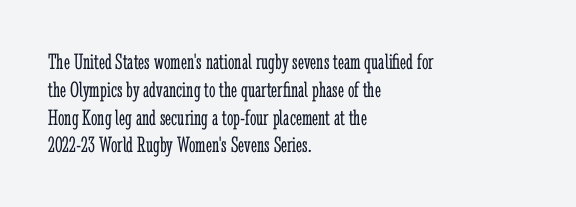
{"italic": "no", "bold": "no", "underline": "no", "align": "left", "line_spacing_ratio": 1.21, "letter_spacing": "normal", "letter_spacing_em": 0.0, "glyph_px": 23}
